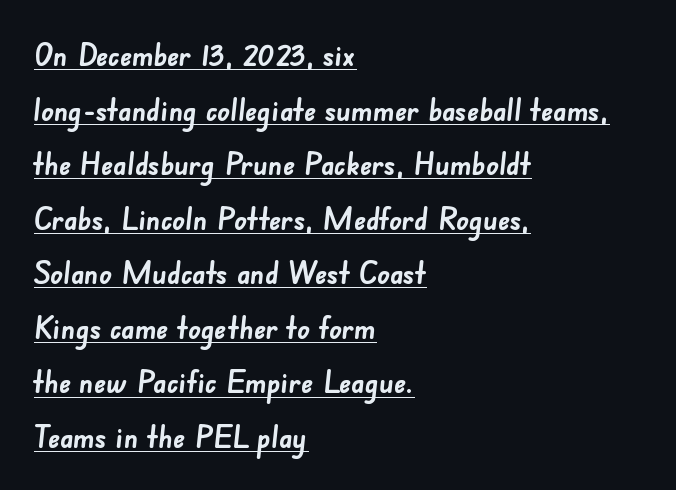
{"serif": "no", "bold": "yes", "weight": "semibold", "width": "normal", "stroke_contrast": "low", "x_height": "small", "monospaced": "no", "underline": "yes", "align": "left", "line_spacing_ratio": 1.76, "letter_spacing": "normal", "letter_spacing_em": 0.0, "glyph_px": 31}
